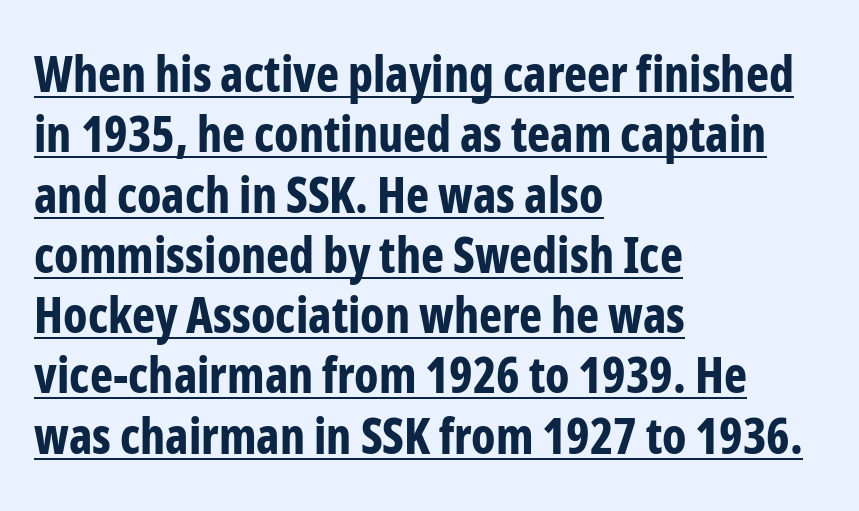
The image shows 49 px bold, condensed sans-serif type, upright; set left-aligned, line spacing 1.23x, normal letter spacing, underlined; low stroke contrast and a medium x-height.
